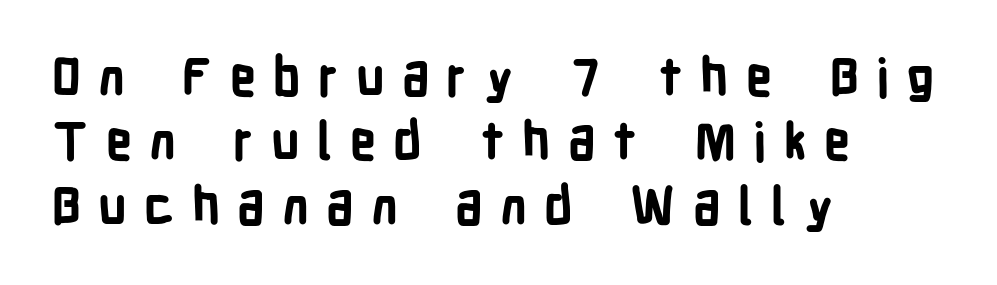
Each new line begins a customary step beneath the previous one. Layout note: lines flush left. Posture: vertical. This rendering widens character spacing well past its baseline value. Each glyph is drawn with heavy, bold strokes.
